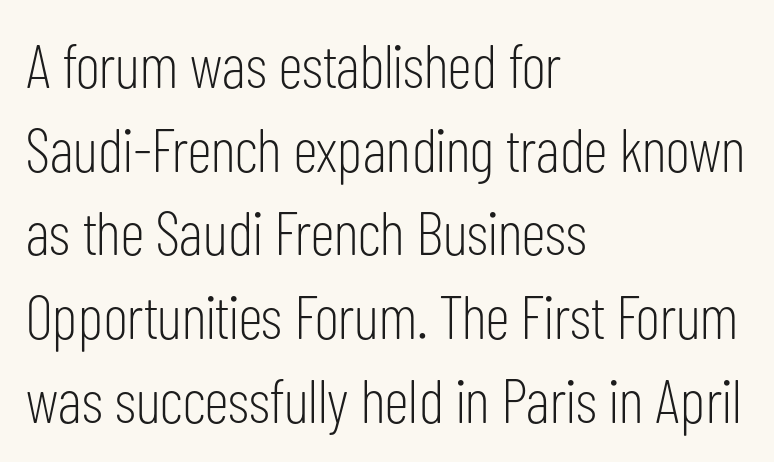
The image shows 62 px light, condensed sans-serif type, upright; set left-aligned, normal line spacing (1.35x), normal letter spacing, not underlined; low stroke contrast and a medium x-height.
